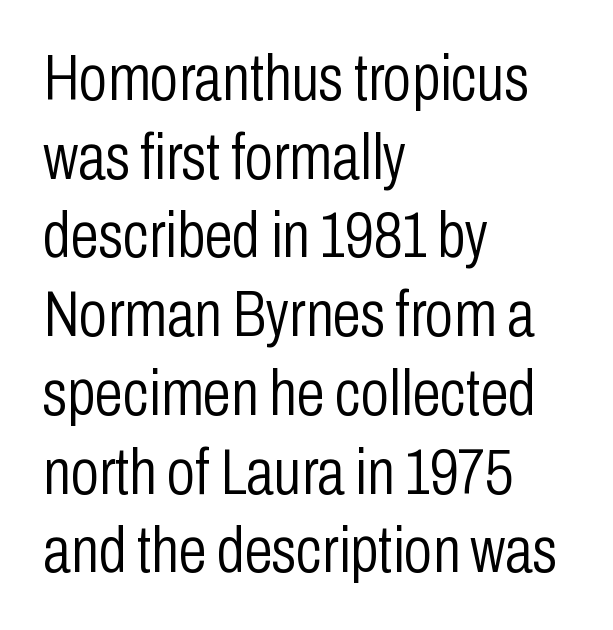
{"serif": "no", "italic": "no", "bold": "no", "weight": "light", "width": "condensed", "stroke_contrast": "low", "x_height": "medium", "monospaced": "no", "underline": "no", "align": "left", "line_spacing_ratio": 1.23, "letter_spacing": "normal", "letter_spacing_em": 0.0, "glyph_px": 64}
